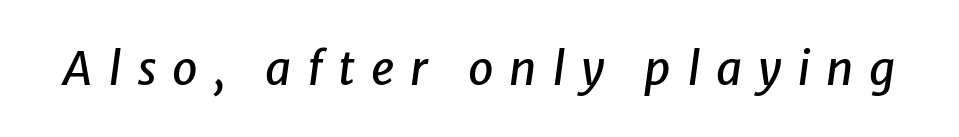
{"italic": "yes", "lean": "right", "slant_degrees": 8, "width": "normal", "stroke_contrast": "low", "x_height": "medium", "monospaced": "no", "underline": "no", "letter_spacing": "wide", "letter_spacing_em": 0.34, "glyph_px": 46}
